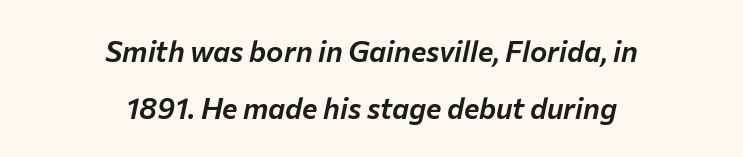
The specimen omits any rule beneath the text block's lines. Nobody touched the tracking dial on this one. Looks like regular typesetting: each glyph gets only the width it needs. Tall strokes in this sample are angled rather than plumb.
